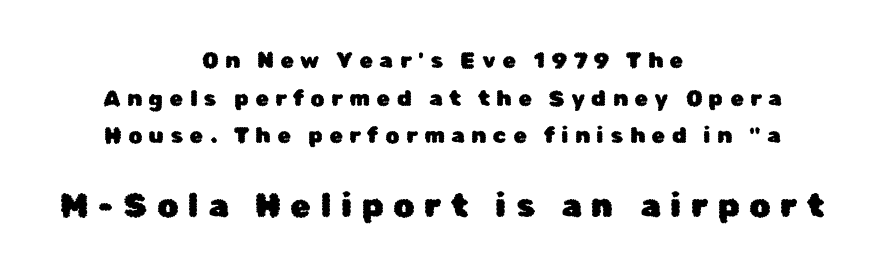
{"serif": "no", "italic": "no", "width": "normal", "stroke_contrast": "low", "x_height": "medium", "monospaced": "no", "underline": "no", "align": "center", "line_spacing_ratio": 1.71, "letter_spacing": "wide", "letter_spacing_em": 0.3, "larger_block": "second", "size_ratio": 1.5, "glyph_px": 33}
